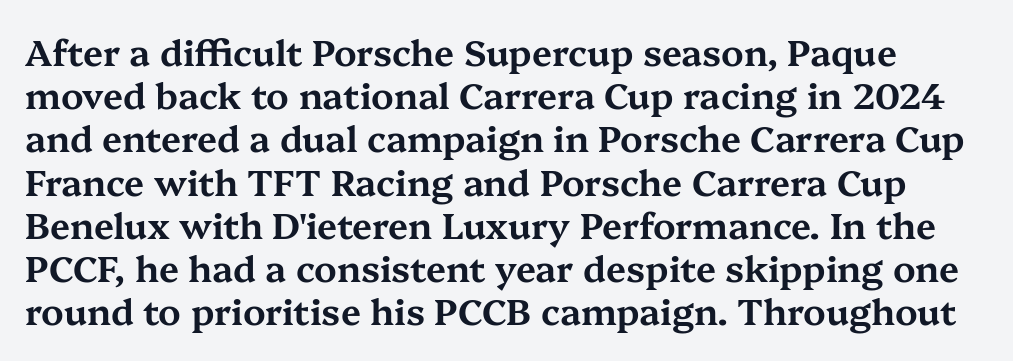
The image shows 36 px wide serif type, upright; set line spacing 1.2x, normal letter spacing, not underlined; medium stroke contrast and a medium x-height.
